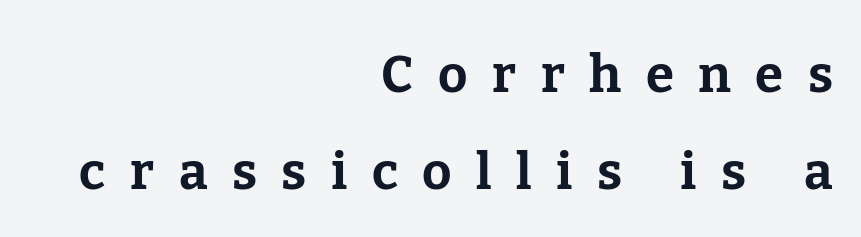
The image shows 51 px bold serif type, upright; set right-aligned, loose line spacing (1.9x), unusually wide letter spacing (+0.48 em), not underlined; low stroke contrast and a medium x-height.
